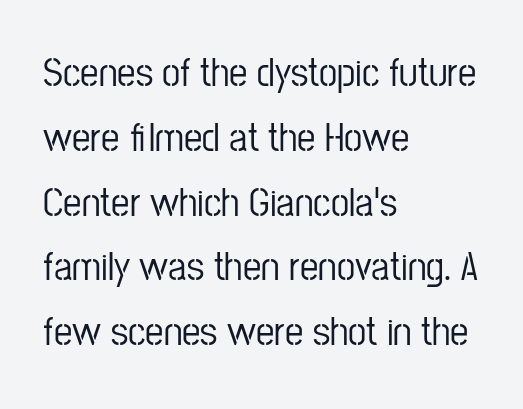
Summary of vertical rhythm: regular, with standard interline spacing. Tall strokes in this sample are plumb rather than angled. The baseline area is clear. The type family on display is of the sans-serif kind. These lines are rendered in a variable-pitch font.
